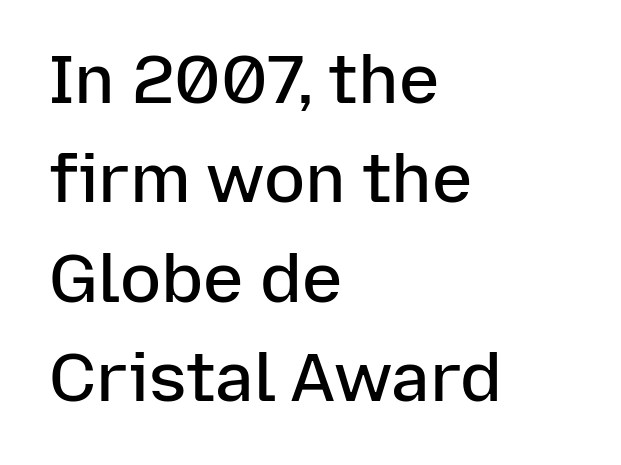
The image shows 68 px semibold sans-serif type, upright; set left-aligned, normal line spacing (1.46x), normal letter spacing, not underlined; low stroke contrast and a medium x-height.
